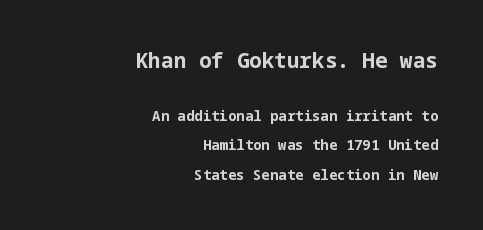
{"italic": "no", "bold": "yes", "underline": "no", "align": "right", "line_spacing": "loose", "line_spacing_ratio": 2.1, "letter_spacing": "normal", "letter_spacing_em": 0.0, "larger_block": "first", "size_ratio": 1.5, "glyph_px": 21}
